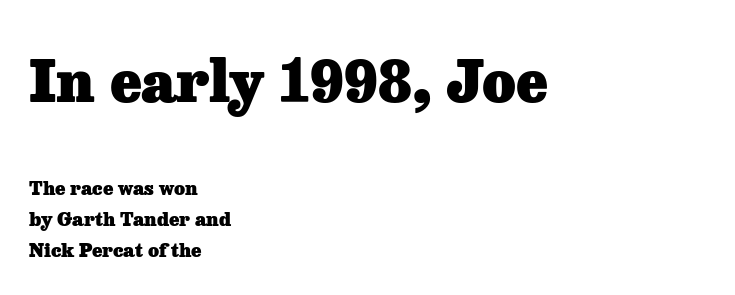
The specimen omits any rule beneath the text block's lines. Rows of type keep a routine distance in the vertical direction. This rendering uses left alignment, leaving the right contour irregular. Do the characters align in a grid? No, the font is proportional. Whoever set this made the first block the dominant, larger element. The type family on display is of the serif kind.
